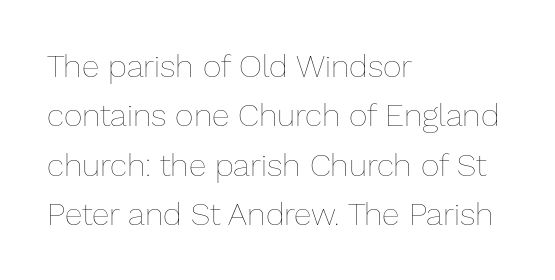
Nobody touched the tracking dial on this one. The weight tops out at a normal text grade. The words here are not underlined. Leftover space on each line is placed entirely after the last word. Looks like regular typesetting: each glyph gets only the width it needs.
